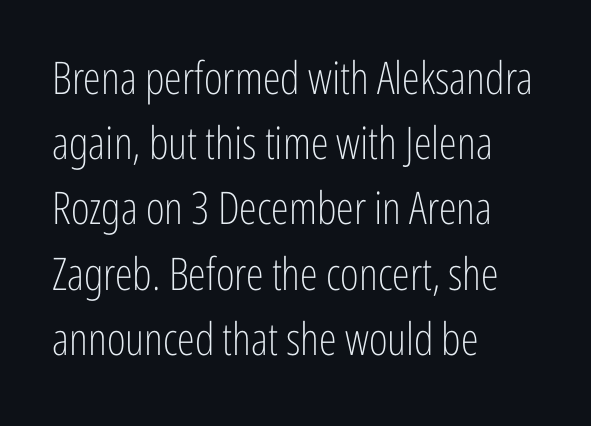
Q: Is the text bold? A: No.
Q: Is the text italic (slanted)? A: No, it is upright.
Q: Is the typeface a serif or a sans-serif typeface? A: Sans-serif.
Q: Is the text underlined? A: No.
Q: How is the paragraph aligned? A: Left-aligned.
Q: Is the spacing between letters normal or unusually wide? A: Normal.
Q: Is the spacing between lines tight, normal or loose? A: Normal.
Q: Width (condensed, normal, or wide)? A: Condensed.
Q: Stroke contrast? A: Low.
Q: x-height? A: Medium.
Q: Monospaced? A: No.
